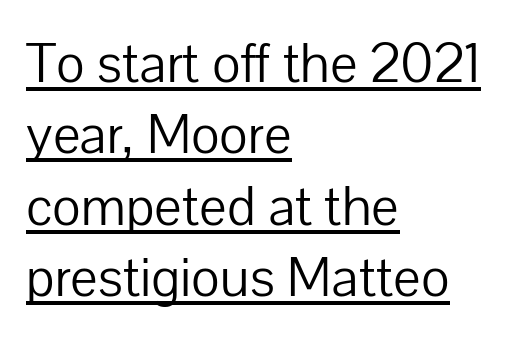
The image shows 58 px light sans-serif type, upright; set left-aligned, line spacing 1.23x, normal letter spacing, underlined; low stroke contrast and a medium x-height.
